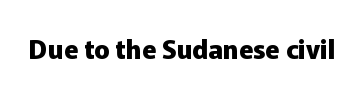
Q: Is the text bold? A: Yes.
Q: Is the text italic (slanted)? A: No, it is upright.
Q: Is the text underlined? A: No.
Q: Is the spacing between letters normal or unusually wide? A: Normal.
